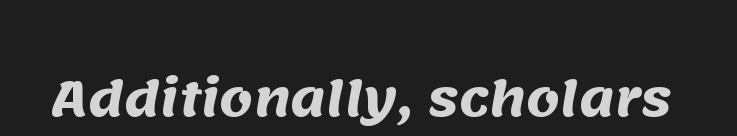
The image shows 48 px heavy sans-serif type; set normal letter spacing, not underlined; medium stroke contrast and a large x-height.
